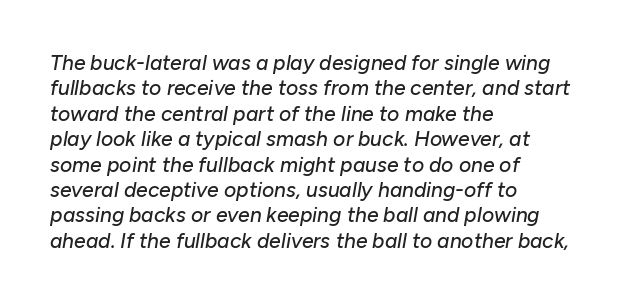
Q: Is the text italic (slanted)? A: Yes, it leans right by about 10 degrees.
Q: Is the text underlined? A: No.
Q: How is the paragraph aligned? A: Left-aligned.
Q: Is the spacing between letters normal or unusually wide? A: Normal.
